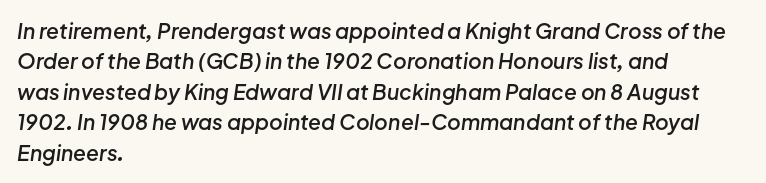
Here the glyphs are tracked normally, forming tight word shapes. Students, this is semibold: more ink than regular, less than bold. When letters slant like this, we call the style italic. Anything drawn beneath the words? Only blank space.
